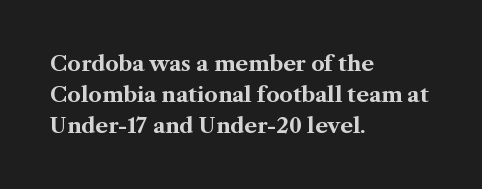
Q: Is the text bold? A: Yes.
Q: Is the text italic (slanted)? A: No, it is upright.
Q: Is the text underlined? A: No.
Q: How is the paragraph aligned? A: Left-aligned.
Q: Is the spacing between letters normal or unusually wide? A: Normal.
Q: Is the spacing between lines tight, normal or loose? A: Normal.
